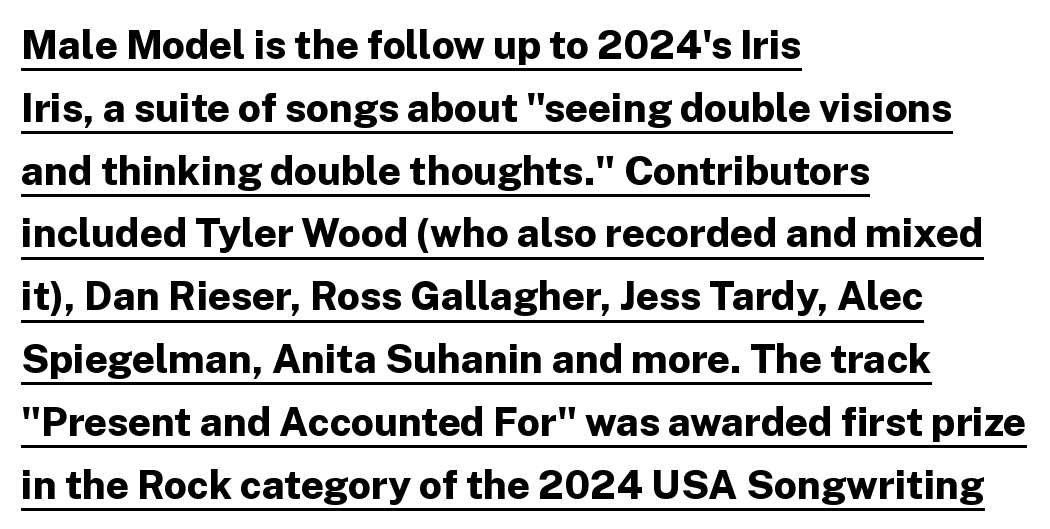
Do the letters lean? They stand straight. Check the space under the baseline: a stroke is drawn there. Standard letterfit; no display-style spreading of the glyphs. Quick note: interline space is typical.
